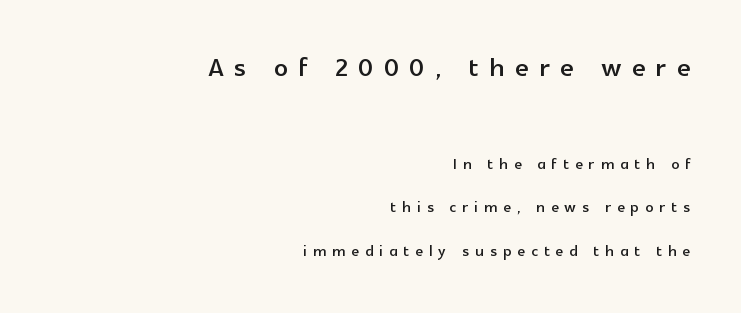
{"serif": "no", "italic": "no", "width": "normal", "x_height": "medium", "monospaced": "no", "underline": "no", "align": "right", "line_spacing": "loose", "line_spacing_ratio": 2.17, "letter_spacing": "wide", "letter_spacing_em": 0.3, "larger_block": "first", "size_ratio": 1.75, "glyph_px": 35}
